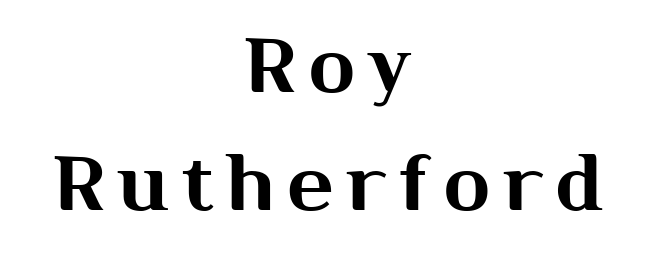
Does the copy run flush right? No — it is centered line by line. This sample has the flowing, uneven cadence of proportional lettering. Any mark beneath the type? The region is blank. Leading: standard.
